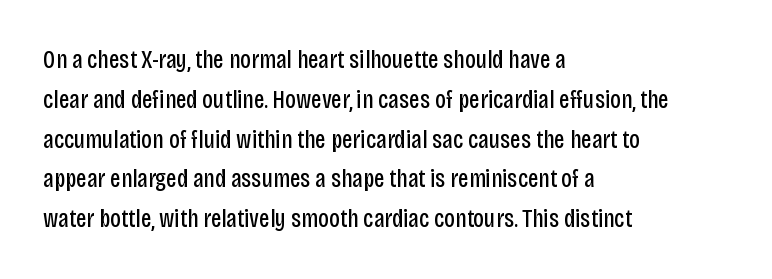
Nobody touched the tracking dial on this one. Line starts are locked; line ends wander. The block of text has a typical density, with ordinary space between rows. The glyphs are unaccompanied by any horizontal stroke below them. Notice how the stems are strictly vertical — no italics here. These glyphs show unthickened strokes, regular width or finer.
